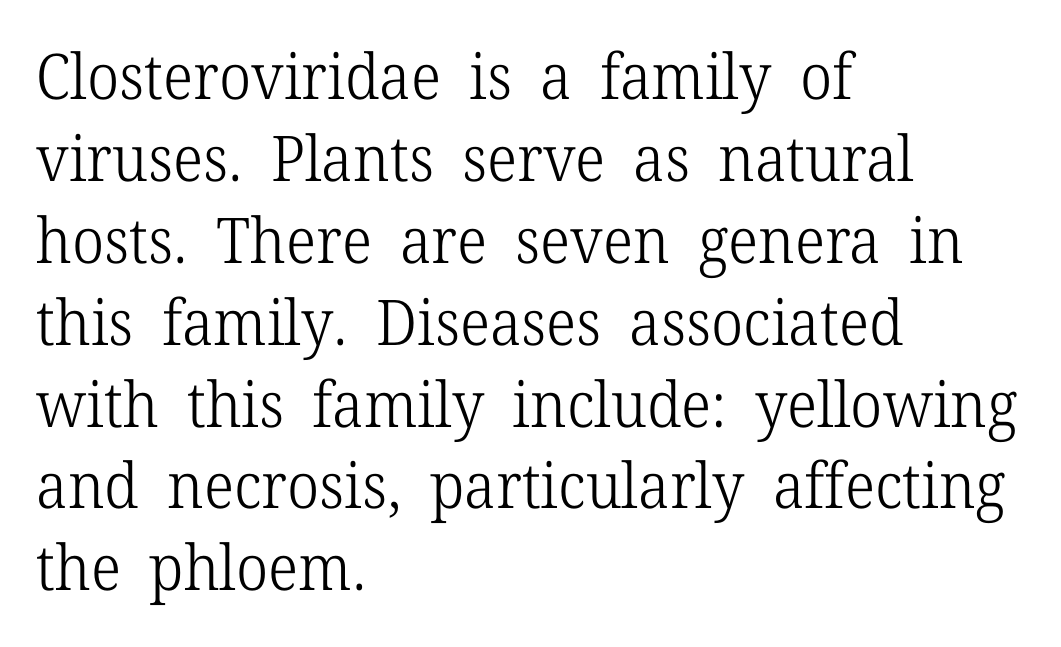
The image shows 63 px light serif type, upright; set left-aligned, normal line spacing (1.3x), normal letter spacing, not underlined; low stroke contrast and a medium x-height.
